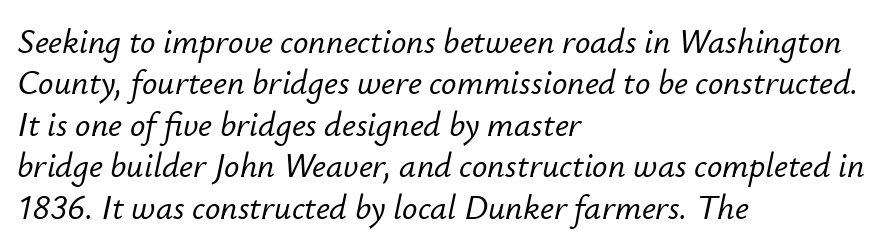
The image shows 34 px text type, italic (leaning right); set left-aligned, line spacing 1.22x, normal letter spacing, not underlined; low stroke contrast and a small x-height.
